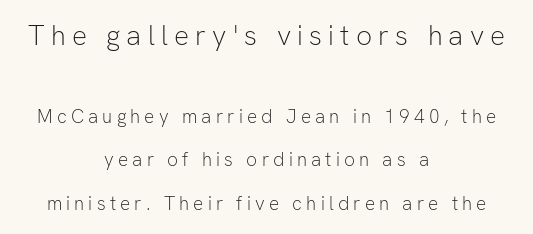
Q: Is the text bold? A: No.
Q: Is the text italic (slanted)? A: No, it is upright.
Q: Is the typeface a serif or a sans-serif typeface? A: Sans-serif.
Q: Is the text underlined? A: No.
Q: How is the paragraph aligned? A: Centered.
Q: Is the spacing between letters normal or unusually wide? A: Unusually wide.
Q: Is the spacing between lines tight, normal or loose? A: Loose.
Q: Which block of text is set in a larger size, the first (top) or the second (bottom)? A: The first (top) one.
Q: Width (condensed, normal, or wide)? A: Normal.
Q: Stroke contrast? A: Low.
Q: x-height? A: Medium.
Q: Monospaced? A: No.
